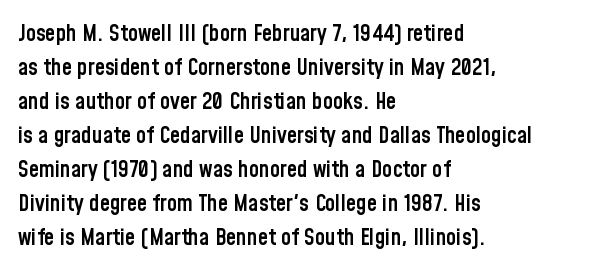
{"italic": "no", "bold": "semi", "underline": "no", "align": "left", "line_spacing": "normal", "line_spacing_ratio": 1.48, "letter_spacing": "normal", "letter_spacing_em": 0.0, "glyph_px": 23}
